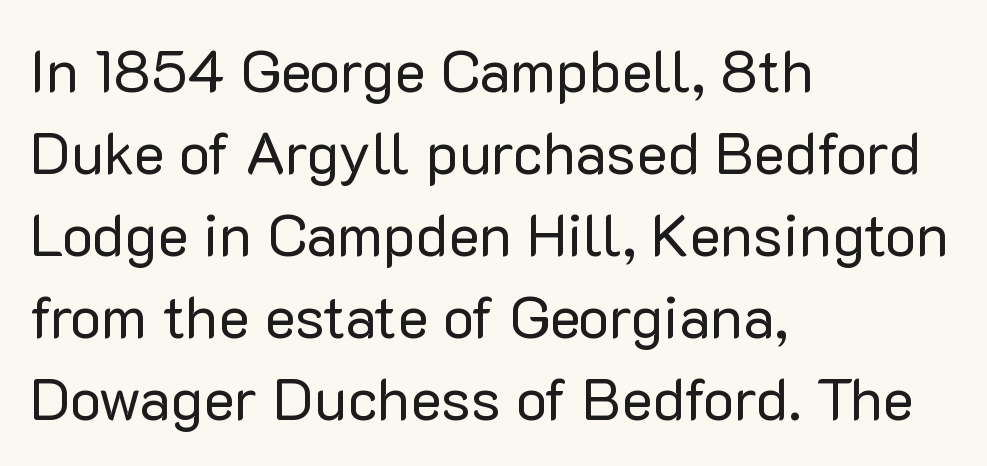
The designer left line spacing at the default. The face used here is proportionally spaced, like ordinary book or web type. Standard letterfit; no display-style spreading of the glyphs. The compositor pushed each line to the left boundary. Ink coverage per letter is moderate at most.
